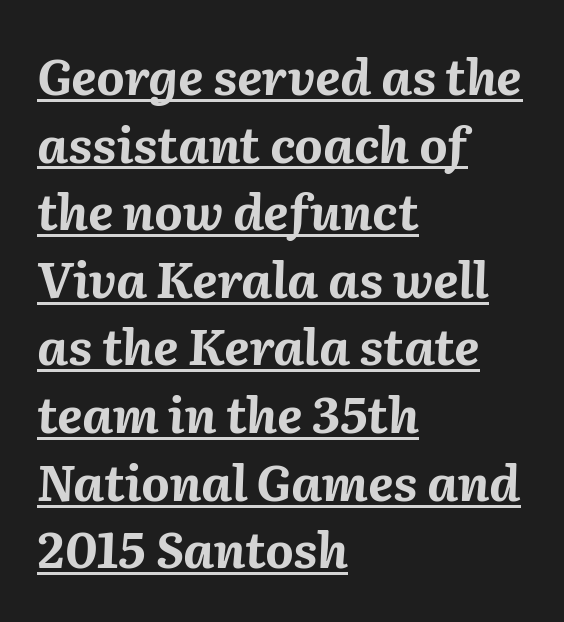
The image shows 49 px bold type, italic (leaning right); set left-aligned, normal line spacing (1.38x), normal letter spacing, underlined; medium stroke contrast and a medium x-height.
